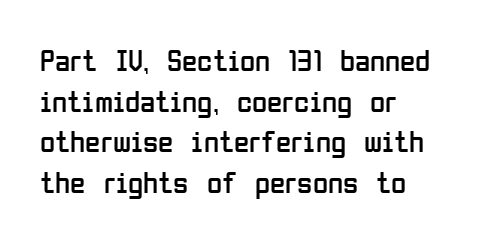
Check the space under the baseline: it is left empty. What's the leading like? Ordinary, nothing unusual. Letterform terminals end flat and unadorned throughout the passage. Characters follow at the spacing the type designer built in.
